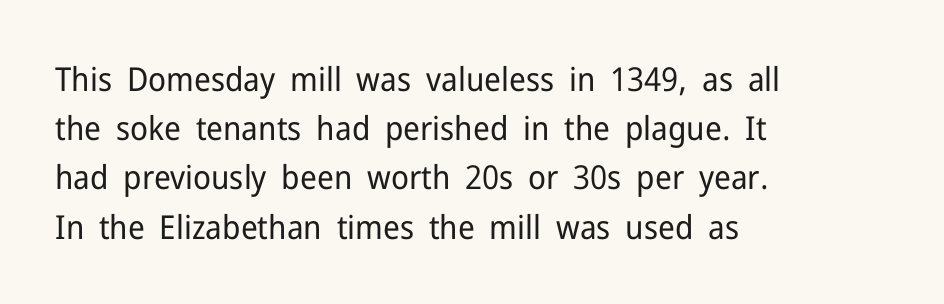
{"serif": "no", "italic": "no", "bold": "no", "weight": "regular", "width": "normal", "stroke_contrast": "low", "x_height": "medium", "monospaced": "no", "underline": "no", "align": "left", "line_spacing": "normal", "line_spacing_ratio": 1.49, "letter_spacing": "normal", "letter_spacing_em": 0.0, "glyph_px": 33}
